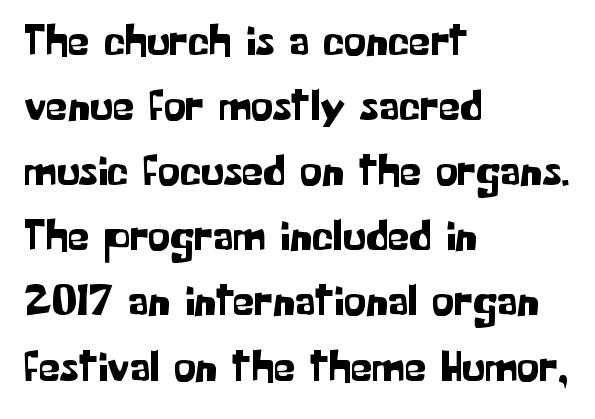
Check where the strokes stop: nothing finishes them off — pure sans. Is there much room between lines? A standard amount, neither cramped nor airy. Rendered with straight, roman letterforms. Leftover space on each line is placed entirely after the last word. The glyphs are unaccompanied by any horizontal stroke below them. These lines keep a tight, regular rhythm from letter to letter.
